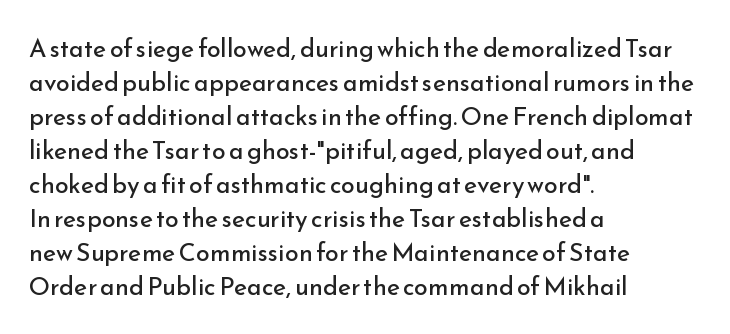
{"italic": "no", "bold": "no", "underline": "no", "align": "left", "line_spacing": "normal", "line_spacing_ratio": 1.36, "letter_spacing": "normal", "letter_spacing_em": 0.0, "glyph_px": 25}
